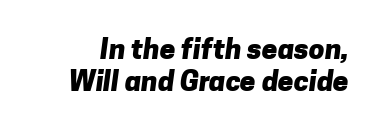
Quick note: interline space is minimal. The font is running at its bold setting. Short note: letters normally spaced. The glyphs are unaccompanied by any horizontal stroke below them. The passage shown is typed in a proportional face where columns would drift. No feet cap the strokes, marking this as sans-serif type.
